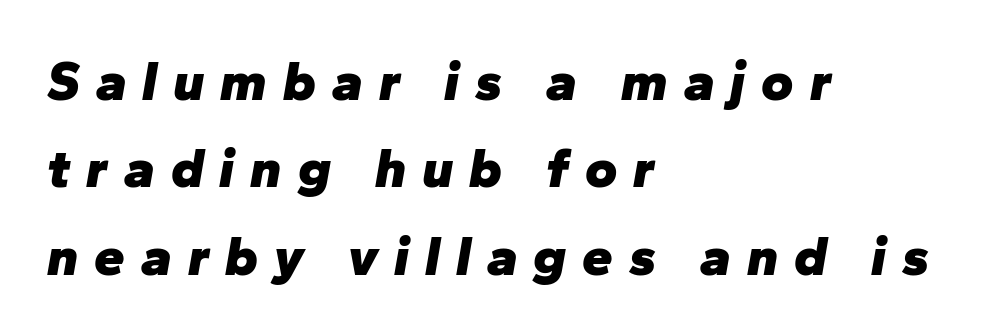
In terms of posture, this sample is oblique. These lines carry a lot of weight — the face is fully bold. Looks like regular typesetting: each glyph gets only the width it needs. Vertically, the passage feels balanced, rows spaced as you'd expect. The space directly below the letters is spotless. Line beginnings align vertically; line endings do not.
